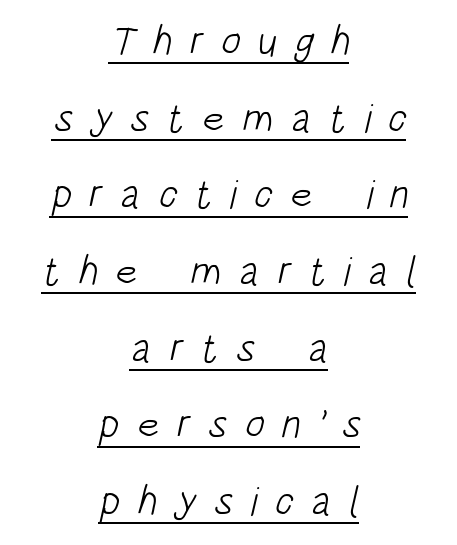
Here the glyphs are tracked loosely, breaking word shapes into spaced letters. The face looks like a standard text weight, possibly lighter. These lines are composed in type without serifs. Students, observe the line beneath the letters — that is underlining. Proportional: the letters do not fall into vertical columns. Horizontal alignment here is central, giving a formal, balanced look.
